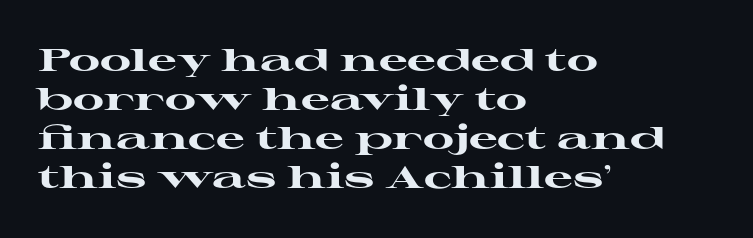
Q: Is the text bold? A: Yes.
Q: Is the text italic (slanted)? A: No, it is upright.
Q: Is the typeface a serif or a sans-serif typeface? A: Serif.
Q: Is the text underlined? A: No.
Q: How is the paragraph aligned? A: Left-aligned.
Q: Is the spacing between letters normal or unusually wide? A: Normal.
Q: Width (condensed, normal, or wide)? A: Wide.
Q: Stroke contrast? A: High.
Q: x-height? A: Medium.
Q: Monospaced? A: No.
